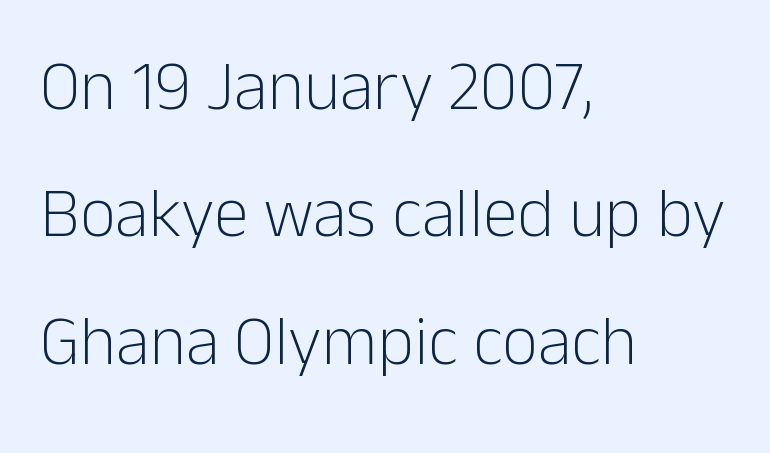
Q: Is the text bold? A: No.
Q: Is the text italic (slanted)? A: No, it is upright.
Q: Is the typeface a serif or a sans-serif typeface? A: Sans-serif.
Q: Is the text underlined? A: No.
Q: How is the paragraph aligned? A: Left-aligned.
Q: Is the spacing between letters normal or unusually wide? A: Normal.
Q: Width (condensed, normal, or wide)? A: Normal.
Q: Stroke contrast? A: Low.
Q: x-height? A: Medium.
Q: Monospaced? A: No.
